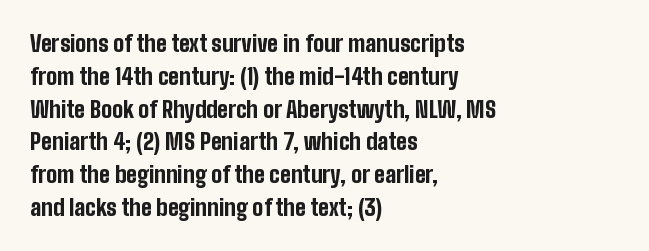
Q: Is the text bold? A: Yes.
Q: Is the text italic (slanted)? A: No, it is upright.
Q: Is the text underlined? A: No.
Q: How is the paragraph aligned? A: Left-aligned.
Q: Is the spacing between letters normal or unusually wide? A: Normal.
Q: Is the spacing between lines tight, normal or loose? A: Normal.
